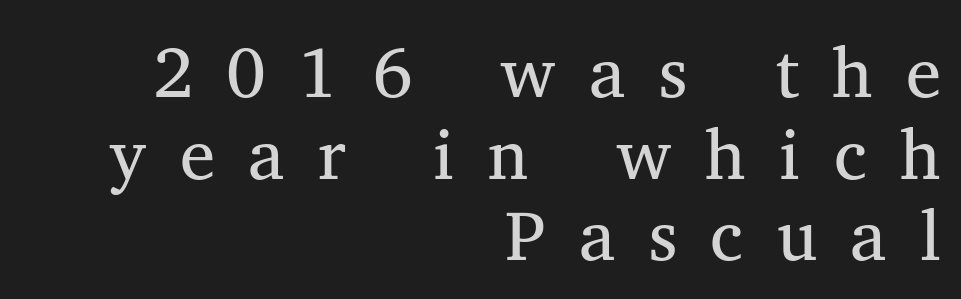
The image shows 71 px regular-weight serif type, upright; set right-aligned, tight line spacing (1.15x), unusually wide letter spacing (+0.47 em), not underlined; medium stroke contrast and a medium x-height.
